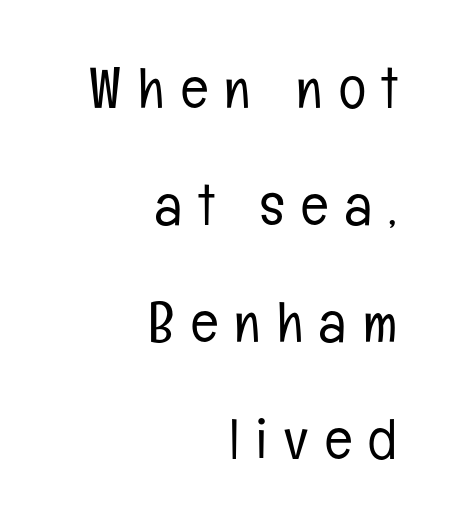
{"serif": "no", "italic": "no", "bold": "no", "weight": "light", "width": "condensed", "stroke_contrast": "low", "x_height": "medium", "monospaced": "no", "underline": "no", "align": "right", "line_spacing": "loose", "line_spacing_ratio": 2.05, "letter_spacing": "wide", "letter_spacing_em": 0.29, "glyph_px": 57}
